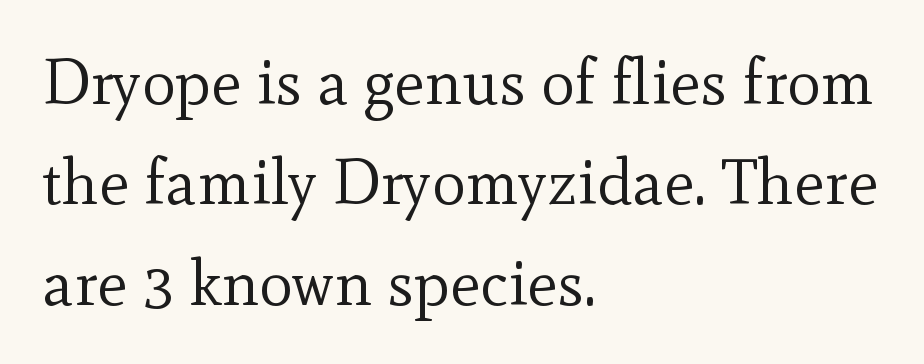
{"serif": "yes", "italic": "no", "bold": "no", "weight": "regular", "width": "normal", "x_height": "small", "monospaced": "no", "underline": "no", "align": "left", "line_spacing": "normal", "line_spacing_ratio": 1.57, "letter_spacing": "normal", "letter_spacing_em": 0.0, "glyph_px": 64}
